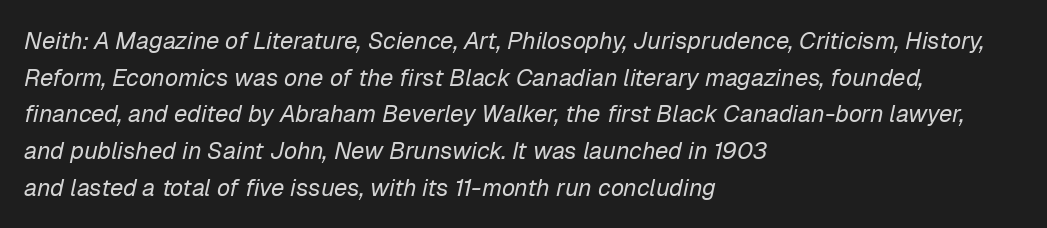
The image shows 24 px text type, italic (leaning right); set left-aligned, normal line spacing (1.53x), normal letter spacing, not underlined.
